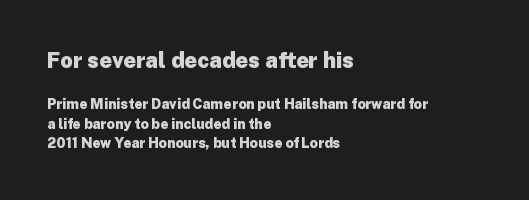
Q: Is the text bold? A: Yes.
Q: Is the text italic (slanted)? A: No, it is upright.
Q: Is the text underlined? A: No.
Q: How is the paragraph aligned? A: Left-aligned.
Q: Is the spacing between letters normal or unusually wide? A: Normal.
Q: Is the spacing between lines tight, normal or loose? A: Normal.
Q: Which block of text is set in a larger size, the first (top) or the second (bottom)? A: The first (top) one.
